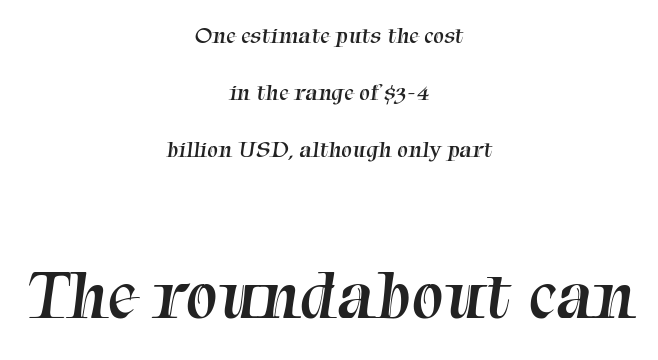
The image shows 72 px regular-weight serif type; set centered, loose line spacing (2.38x), normal letter spacing, not underlined; the second (bottom) block is 3.0x larger; medium stroke contrast and a medium x-height.
